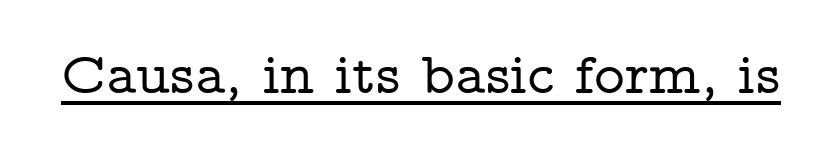
Each line of the rendering has a horizontal stroke beneath the glyphs. Style check: upright. The face used here is proportionally spaced, like ordinary book or web type. Each letter's strokes conclude with small projecting serifs.
